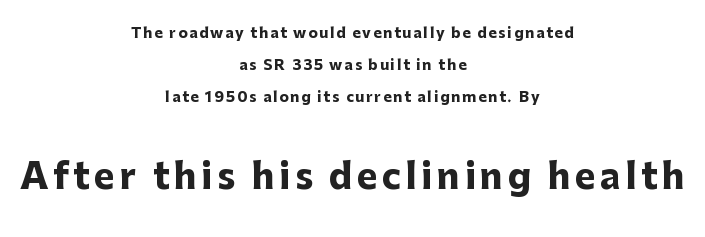
The image shows 35 px heavy sans-serif type, upright; set centered, loose line spacing (2.27x), not underlined; the second (bottom) block is 2.5x larger; low stroke contrast and a medium x-height.
